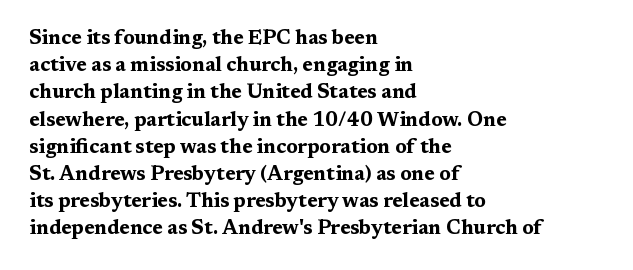
The image shows 20 px bold type, upright; set left-aligned, normal line spacing (1.36x), normal letter spacing, not underlined.
